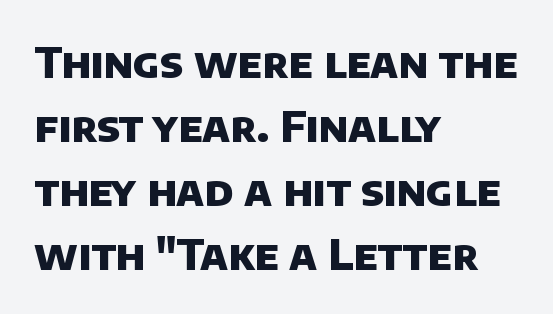
The passage shown is emphatically bold. The tracking reads as untouched default to a designer's eye. Has an underline been added? It has not. Observe the absence of serifs on each vertical stroke in this sample. The passage shown is typed in a proportional face where columns would drift. Regarding leading, the lines here are spaced in the standard way.
